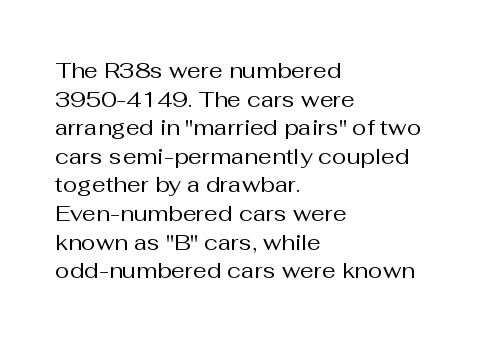
Check the space under the baseline: it is left empty. Characters follow at the spacing the type designer built in. These glyphs show unthickened strokes, regular width or finer. This is the regular roman posture of the typeface. A typesetter would call this leading conventional body-copy spacing. The compositor pushed each line to the left boundary.
